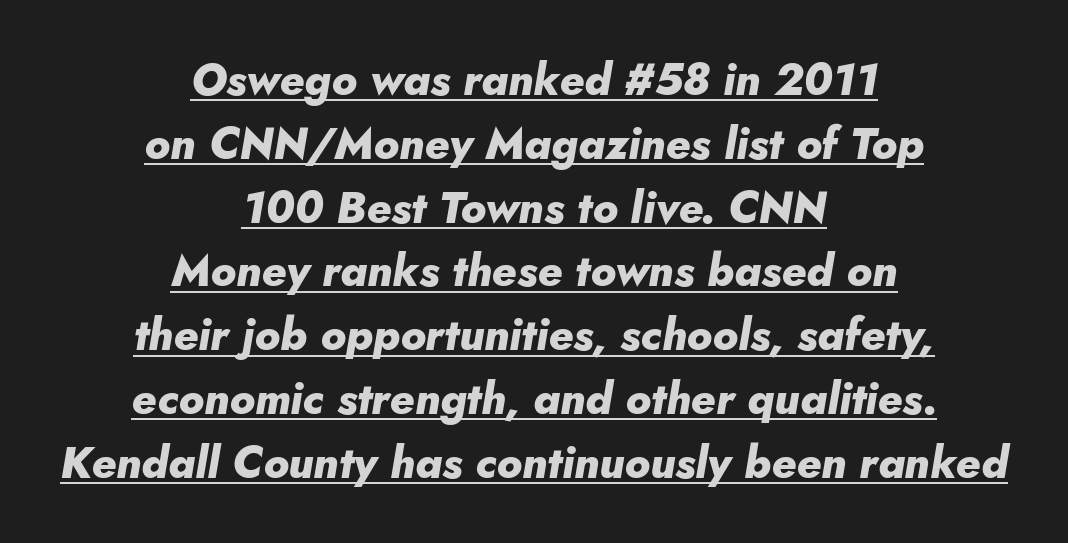
Look at the stroke-to-counter ratio: heavy, a bold. Looks like regular typesetting: each glyph gets only the width it needs. This sample keeps an unexceptional amount of space between lines. These lines are centered, leaving both edges ragged.
